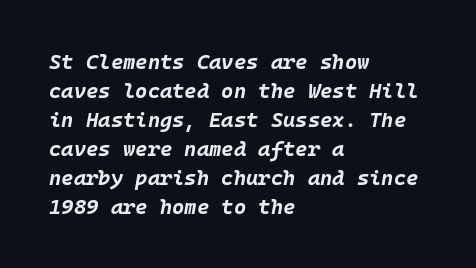
Q: Is the text bold? A: Yes.
Q: Is the text italic (slanted)? A: Yes, it leans right by about 10 degrees.
Q: Is the text underlined? A: No.
Q: How is the paragraph aligned? A: Left-aligned.
Q: Is the spacing between letters normal or unusually wide? A: Normal.
Q: Is the spacing between lines tight, normal or loose? A: Normal.
